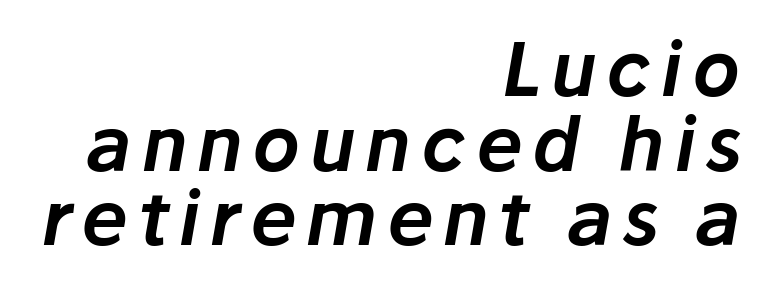
{"italic": "yes", "lean": "right", "slant_degrees": 10, "width": "normal", "stroke_contrast": "low", "x_height": "medium", "monospaced": "no", "underline": "no", "align": "right", "line_spacing": "tight", "line_spacing_ratio": 1.01, "glyph_px": 74}
